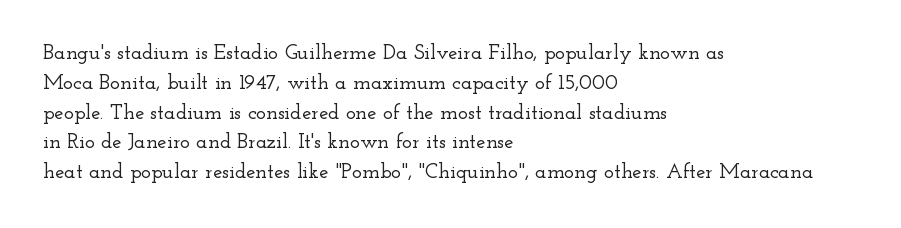
{"italic": "no", "underline": "no", "align": "left", "line_spacing": "normal", "line_spacing_ratio": 1.42, "letter_spacing": "normal", "letter_spacing_em": 0.0, "glyph_px": 21}
